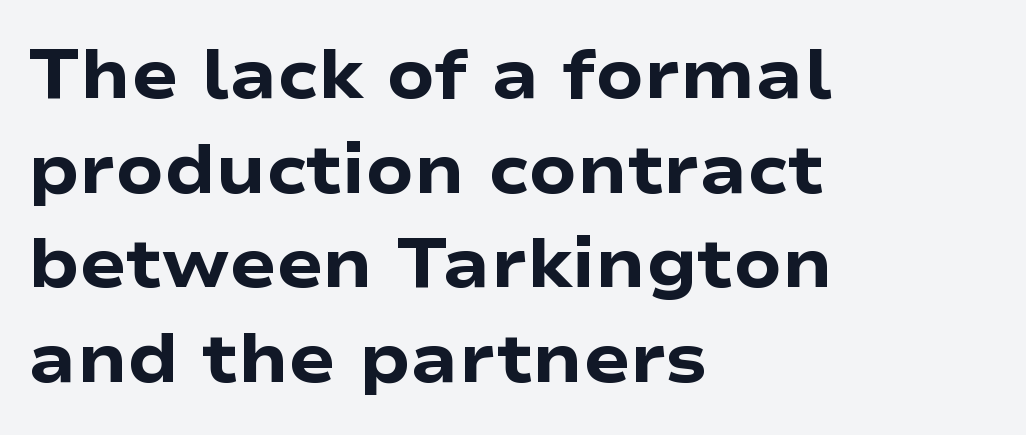
Q: Is the text bold? A: Yes.
Q: Is the text italic (slanted)? A: No, it is upright.
Q: Is the typeface a serif or a sans-serif typeface? A: Sans-serif.
Q: Is the text underlined? A: No.
Q: How is the paragraph aligned? A: Left-aligned.
Q: Is the spacing between letters normal or unusually wide? A: Normal.
Q: Is the spacing between lines tight, normal or loose? A: Normal.
Q: Width (condensed, normal, or wide)? A: Wide.
Q: Stroke contrast? A: Low.
Q: x-height? A: Medium.
Q: Monospaced? A: No.
